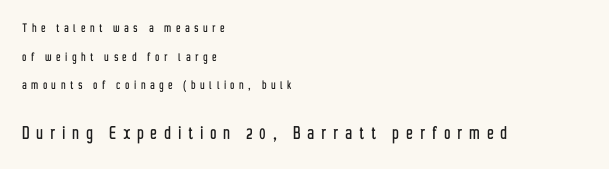
The image shows 21 px text type, upright; set left-aligned, loose line spacing (2.04x), unusually wide letter spacing (+0.35 em), not underlined; the second (bottom) block is 1.5x larger.
